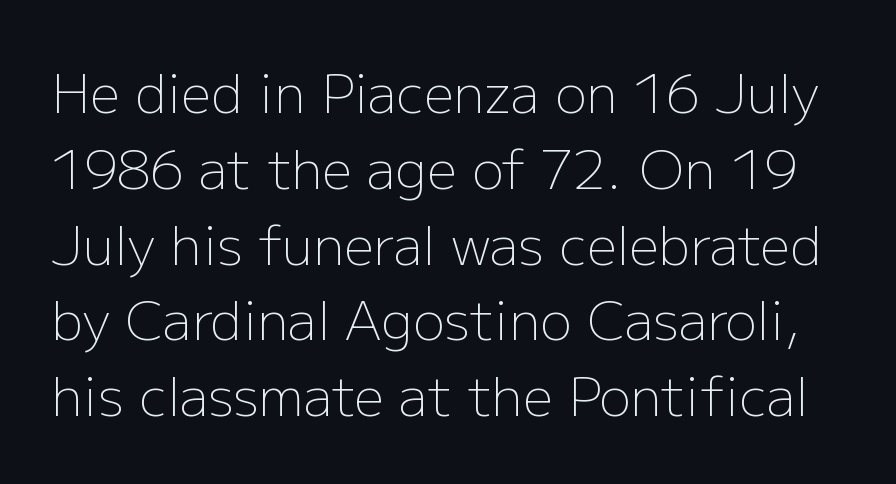
Q: Is the text bold? A: No.
Q: Is the text italic (slanted)? A: No, it is upright.
Q: Is the typeface a serif or a sans-serif typeface? A: Sans-serif.
Q: Is the text underlined? A: No.
Q: Is the spacing between letters normal or unusually wide? A: Normal.
Q: Is the spacing between lines tight, normal or loose? A: Normal.
Q: Width (condensed, normal, or wide)? A: Normal.
Q: Stroke contrast? A: Low.
Q: x-height? A: Medium.
Q: Monospaced? A: No.
